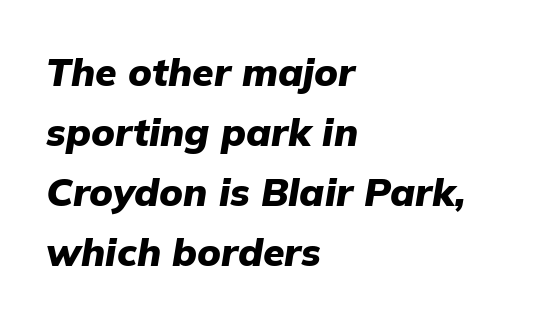
The image shows 39 px heavy type, italic (leaning right); set left-aligned, normal line spacing (1.54x), normal letter spacing, not underlined; low stroke contrast and a medium x-height.
